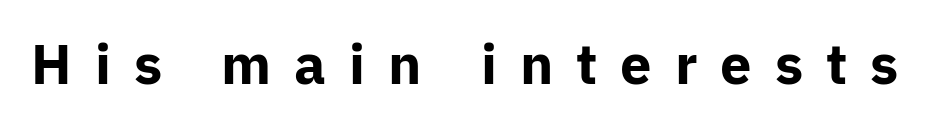
Q: Is the text bold? A: Yes.
Q: Is the text italic (slanted)? A: No, it is upright.
Q: Is the typeface a serif or a sans-serif typeface? A: Sans-serif.
Q: Is the text underlined? A: No.
Q: Is the spacing between letters normal or unusually wide? A: Unusually wide.
Q: Width (condensed, normal, or wide)? A: Normal.
Q: Stroke contrast? A: Low.
Q: x-height? A: Medium.
Q: Monospaced? A: No.
